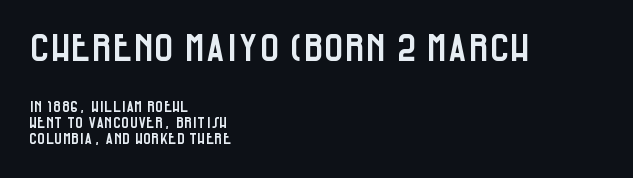
{"serif": "no", "italic": "no", "width": "condensed", "stroke_contrast": "low", "x_height": "large", "monospaced": "no", "underline": "no", "align": "left", "line_spacing": "tight", "line_spacing_ratio": 1.08, "letter_spacing": "normal", "letter_spacing_em": 0.0, "larger_block": "first", "size_ratio": 2.47, "glyph_px": 37}
